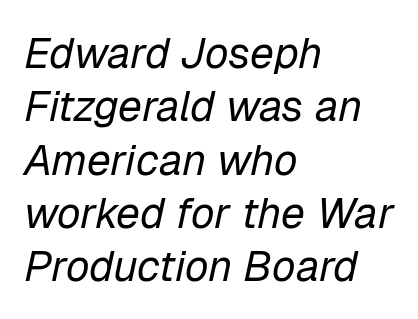
The lettering tilts uniformly, giving the passage an italic look. Each letter keeps its own natural width here, so spacing adapts to shape. The cut favours lightness, reaching ordinary text weight at its darkest. The gaps between neighbouring characters are ordinary and unremarkable. Honestly, there is no underline to notice here at all.
